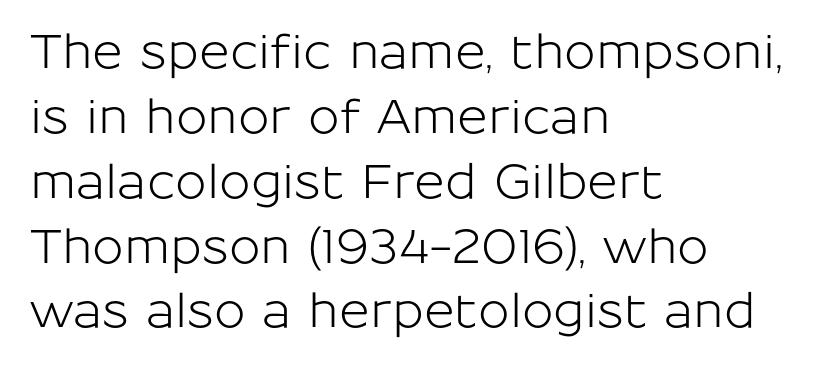
Every character sits straight up, as roman type does. Check under the words: just untouched page. Regarding serifs, this sample does without them. Each word holds together tightly as a unit, with standard inter-letter gaps.
